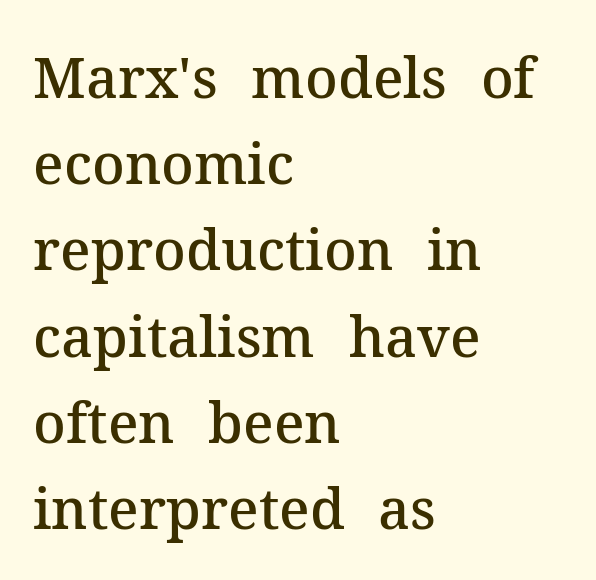
Q: Is the text bold? A: Semi-bold.
Q: Is the text italic (slanted)? A: No, it is upright.
Q: Is the typeface a serif or a sans-serif typeface? A: Serif.
Q: Is the text underlined? A: No.
Q: How is the paragraph aligned? A: Left-aligned.
Q: Is the spacing between letters normal or unusually wide? A: Normal.
Q: Is the spacing between lines tight, normal or loose? A: Normal.
Q: Width (condensed, normal, or wide)? A: Normal.
Q: Stroke contrast? A: Medium.
Q: x-height? A: Medium.
Q: Monospaced? A: No.
